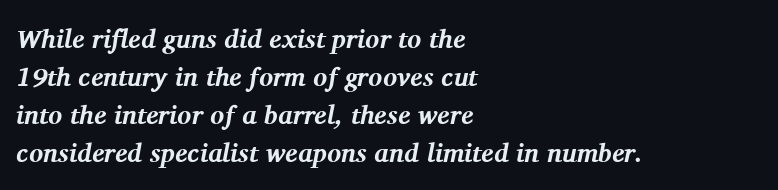
In terms of posture, this sample is oblique. Students, note that the glyphs here touch the page at normal intervals. Typeset ragged right — the left edge is the straight one. These lines carry a lot of weight — the face is fully bold. This sample keeps an unexceptional amount of space between lines. Quick note: underline off.
